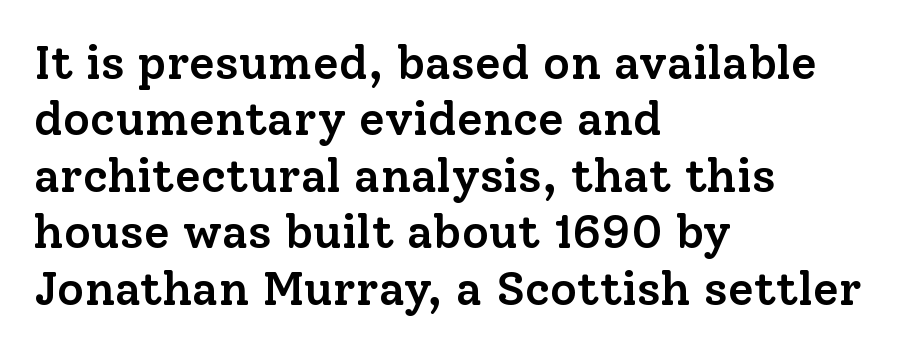
If you drew a line through each stem, it would be perfectly vertical. Underline: absent. Does extra space separate the letters? No, they use regular spacing. Every letter is mildly thick-stroked: semibold rather than bold.
